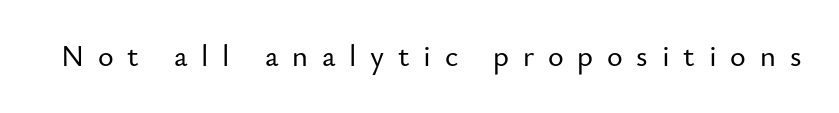
The image shows 30 px sans-serif type, upright; set unusually wide letter spacing (+0.46 em), not underlined; low stroke contrast and a small x-height.
